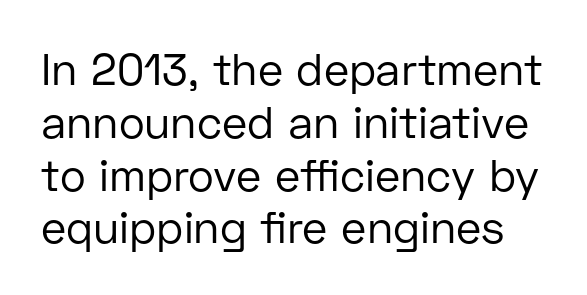
{"serif": "no", "italic": "no", "bold": "no", "weight": "regular", "width": "normal", "stroke_contrast": "low", "x_height": "medium", "monospaced": "no", "underline": "no", "line_spacing_ratio": 1.2, "letter_spacing": "normal", "letter_spacing_em": 0.0, "glyph_px": 44}
